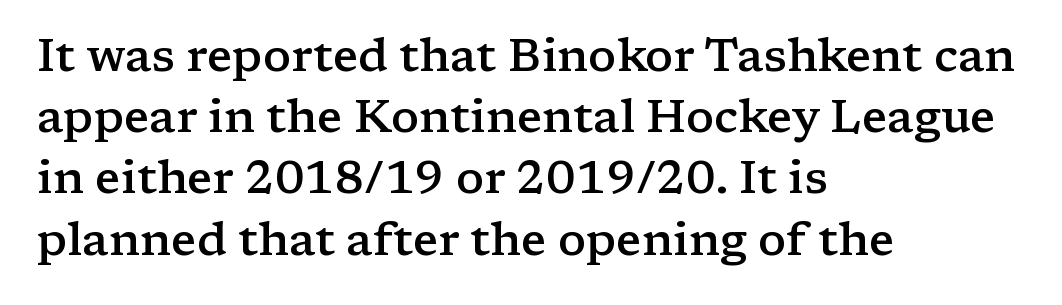
I'd call this a serif setting — the letters wear small feet. Only glyphs here, with clear space below each row. Between one letter and the next there's only the usual sliver of space. The face used here is proportionally spaced, like ordinary book or web type. Is there any slant? The stems are plumb.
